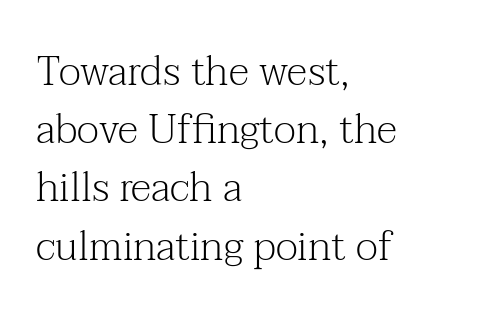
Line spacing here is normal. What stands out about the letter spacing? Nothing — it is the standard amount. Think of a printed novel: that variable character pitch is what you see here. Descender tails drop into unmarked territory. Typeset ragged right — the left edge is the straight one. Posture: upright roman.
